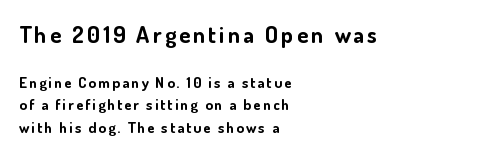
The glyphs are unaccompanied by any horizontal stroke below them. Heavy, bold letterforms. The designer gave the opening block more size than the closing block. Normally led — the rows are evenly, conventionally spaced. The axis of the letterforms is exactly vertical.
